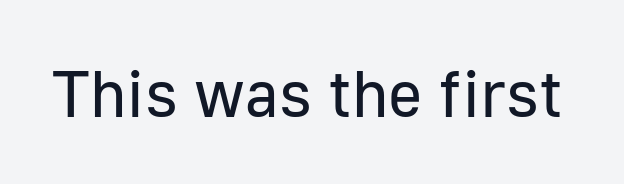
The image shows 66 px regular-weight sans-serif type, upright; set normal letter spacing, not underlined; low stroke contrast and a medium x-height.
